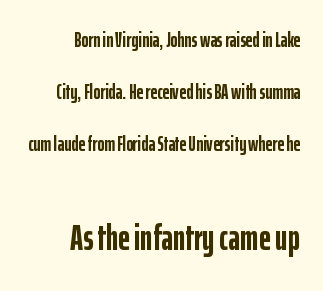
{"serif": "no", "italic": "no", "bold": "yes", "weight": "semibold", "width": "condensed", "stroke_contrast": "low", "x_height": "medium", "monospaced": "no", "underline": "no", "align": "right", "line_spacing": "loose", "line_spacing_ratio": 2.47, "letter_spacing": "normal", "letter_spacing_em": 0.0, "larger_block": "second", "size_ratio": 1.76, "glyph_px": 37}
